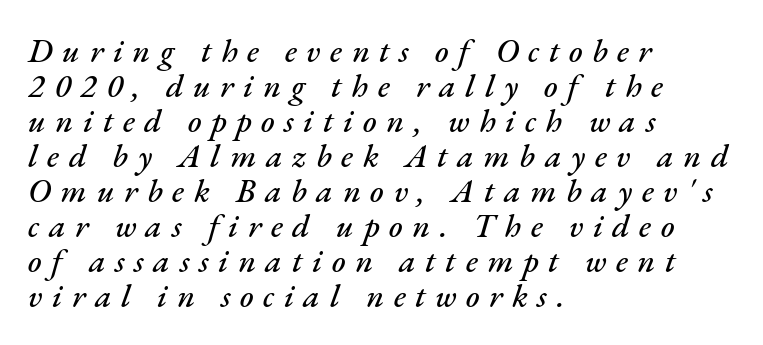
Descenders are the only things crossing below the line. Quick note: italic. These lines huddle together more closely than default settings would place them. A typesetter would call this proportional, since set widths differ per character. In CSS terms this would be text-align: left.
